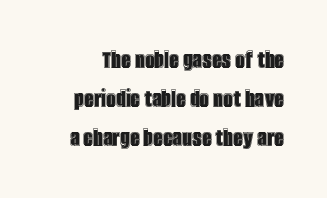
The specimen omits any rule beneath the text block's lines. Characters follow at the spacing the type designer built in. Do the letters lean? They stand straight. Quick note: interline space is typical.
